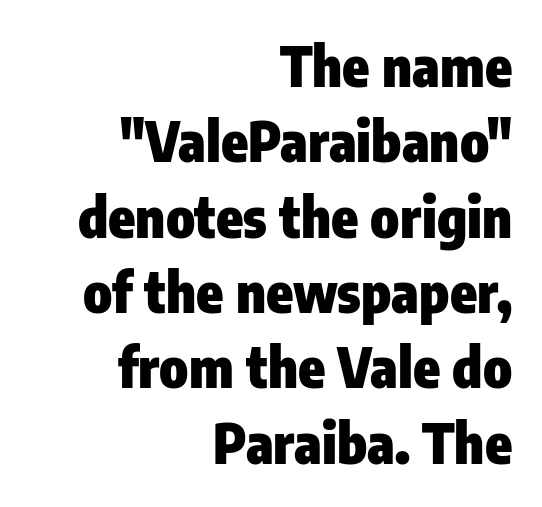
{"serif": "no", "italic": "no", "bold": "yes", "weight": "heavy", "width": "condensed", "stroke_contrast": "low", "x_height": "medium", "monospaced": "no", "underline": "no", "align": "right", "line_spacing": "normal", "line_spacing_ratio": 1.37, "letter_spacing": "normal", "letter_spacing_em": 0.0, "glyph_px": 55}
